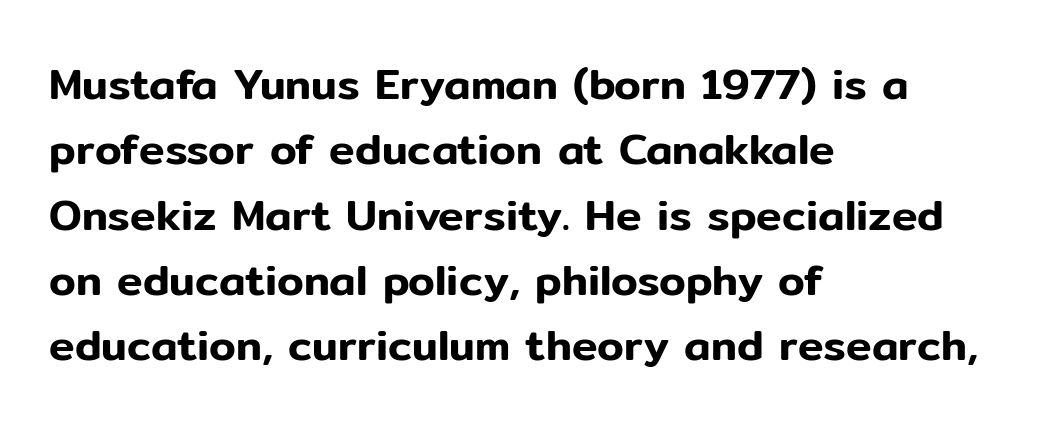
Q: Is the text italic (slanted)? A: No, it is upright.
Q: Is the typeface a serif or a sans-serif typeface? A: Sans-serif.
Q: Is the text underlined? A: No.
Q: How is the paragraph aligned? A: Left-aligned.
Q: Is the spacing between letters normal or unusually wide? A: Normal.
Q: Is the spacing between lines tight, normal or loose? A: Normal.
Q: Width (condensed, normal, or wide)? A: Normal.
Q: Stroke contrast? A: Low.
Q: x-height? A: Medium.
Q: Monospaced? A: No.
